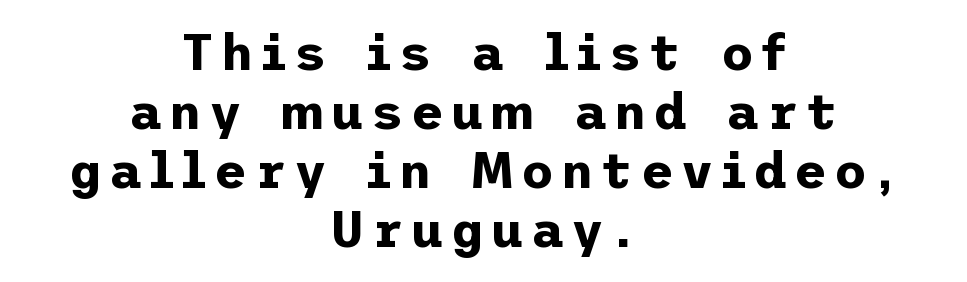
The image shows 50 px bold sans-serif type, upright; set centered, line spacing 1.18x, not underlined; low stroke contrast and a medium x-height.
